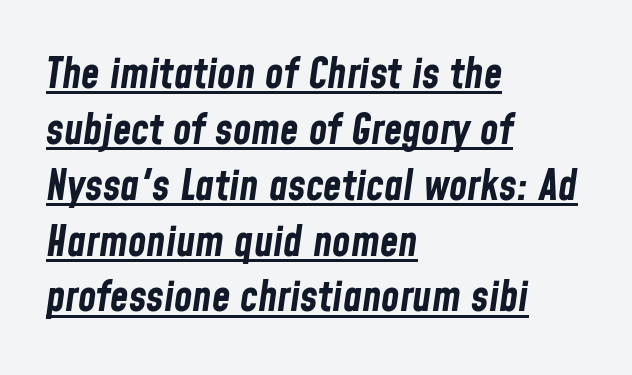
Q: Is the text bold? A: Yes.
Q: Is the text italic (slanted)? A: Yes, it leans right by about 8 degrees.
Q: Is the text underlined? A: Yes.
Q: How is the paragraph aligned? A: Left-aligned.
Q: Is the spacing between letters normal or unusually wide? A: Normal.
Q: Is the spacing between lines tight, normal or loose? A: Normal.
Q: Width (condensed, normal, or wide)? A: Condensed.
Q: Stroke contrast? A: Low.
Q: x-height? A: Medium.
Q: Monospaced? A: No.
